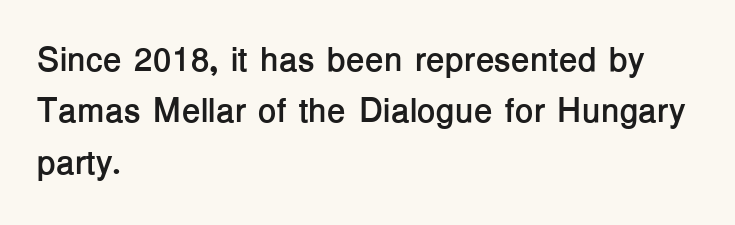
Q: Is the text bold? A: Yes.
Q: Is the text italic (slanted)? A: No, it is upright.
Q: Is the typeface a serif or a sans-serif typeface? A: Sans-serif.
Q: Is the text underlined? A: No.
Q: How is the paragraph aligned? A: Left-aligned.
Q: Is the spacing between letters normal or unusually wide? A: Normal.
Q: Is the spacing between lines tight, normal or loose? A: Normal.
Q: Width (condensed, normal, or wide)? A: Normal.
Q: Stroke contrast? A: Low.
Q: x-height? A: Medium.
Q: Monospaced? A: No.
